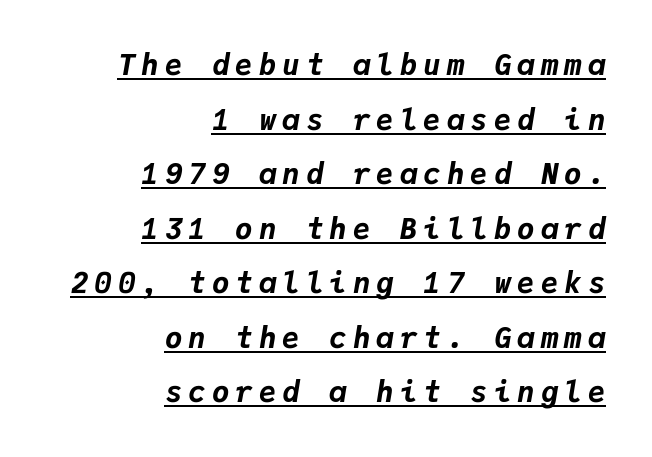
Q: Is the text bold? A: Yes.
Q: Is the text italic (slanted)? A: Yes, it leans right by about 9 degrees.
Q: Is the text underlined? A: Yes.
Q: How is the paragraph aligned? A: Right-aligned.
Q: Is the spacing between letters normal or unusually wide? A: Unusually wide.
Q: Width (condensed, normal, or wide)? A: Normal.
Q: Stroke contrast? A: Low.
Q: x-height? A: Medium.
Q: Monospaced? A: Yes.
